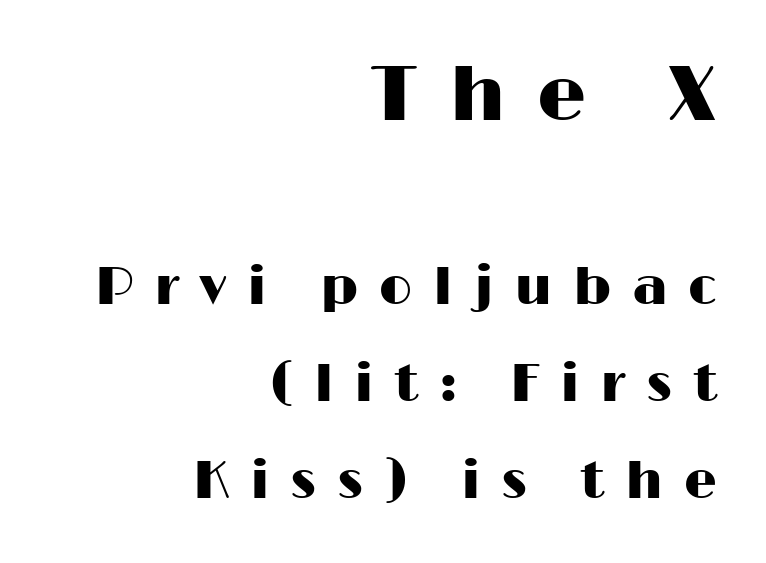
The image shows 78 px wide sans-serif type, upright; set right-aligned, line spacing 1.86x, unusually wide letter spacing (+0.4 em), not underlined; the first (top) block is 1.5x larger; high stroke contrast and a medium x-height.
